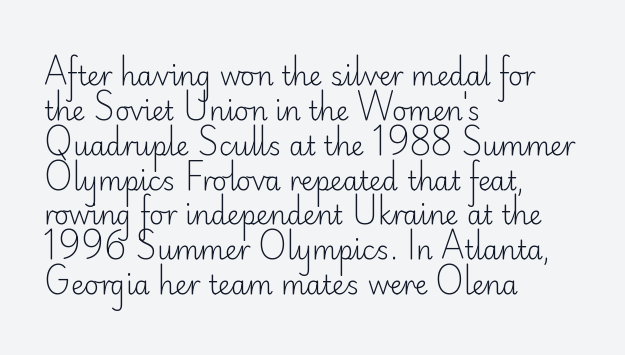
The image shows 26 px text type, upright; set left-aligned, normal line spacing (1.34x), normal letter spacing, not underlined.
